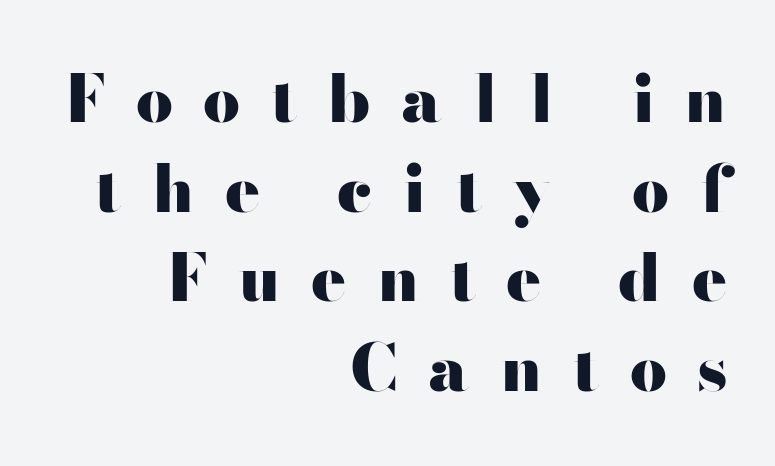
{"serif": "no", "italic": "no", "bold": "yes", "weight": "heavy", "width": "wide", "stroke_contrast": "high", "x_height": "small", "monospaced": "no", "underline": "no", "align": "right", "line_spacing": "normal", "line_spacing_ratio": 1.38, "letter_spacing": "wide", "letter_spacing_em": 0.47, "glyph_px": 65}
